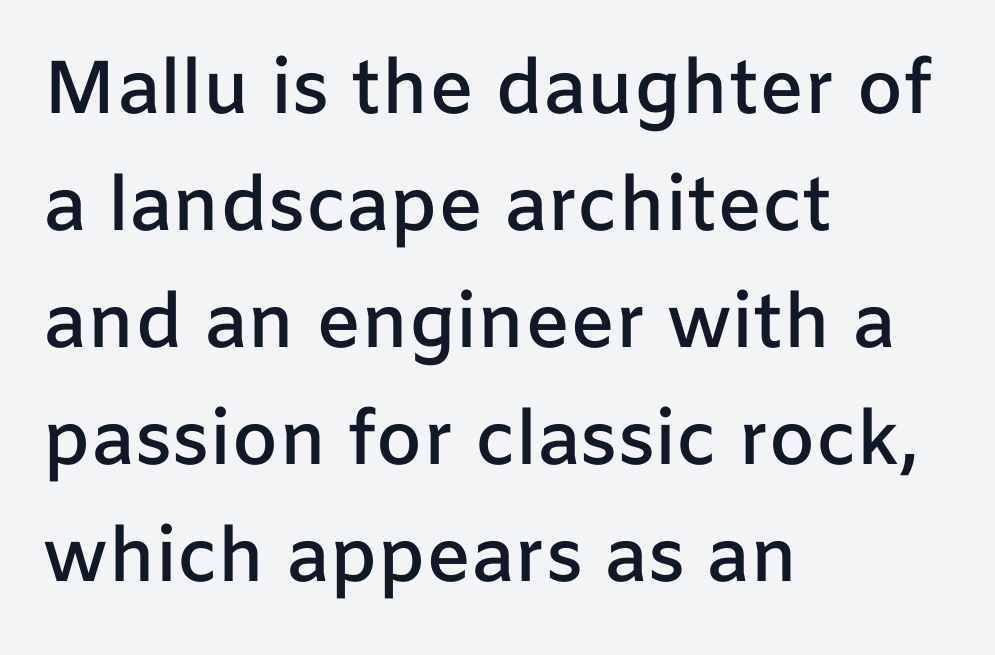
Where is the straight margin? On the left. No word sits above an underline. Do the letters lean? They stand straight. Evenly set lines give the paragraph a standard silhouette.
